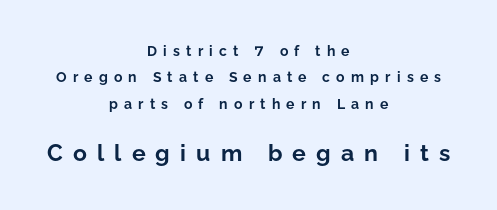
{"italic": "no", "bold": "yes", "underline": "no", "align": "center", "line_spacing_ratio": 1.88, "letter_spacing": "wide", "letter_spacing_em": 0.44, "larger_block": "second", "size_ratio": 1.64, "glyph_px": 23}
